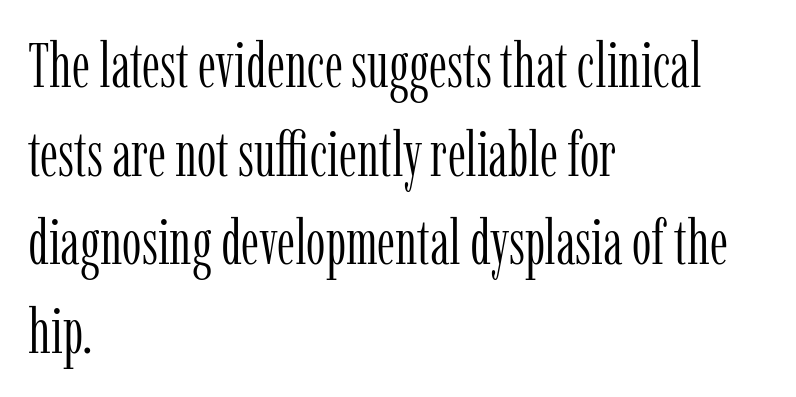
Q: Is the text bold? A: No.
Q: Is the text italic (slanted)? A: No, it is upright.
Q: Is the typeface a serif or a sans-serif typeface? A: Serif.
Q: Is the text underlined? A: No.
Q: How is the paragraph aligned? A: Left-aligned.
Q: Is the spacing between letters normal or unusually wide? A: Normal.
Q: Is the spacing between lines tight, normal or loose? A: Normal.
Q: Width (condensed, normal, or wide)? A: Condensed.
Q: Stroke contrast? A: Low.
Q: x-height? A: Medium.
Q: Monospaced? A: No.
